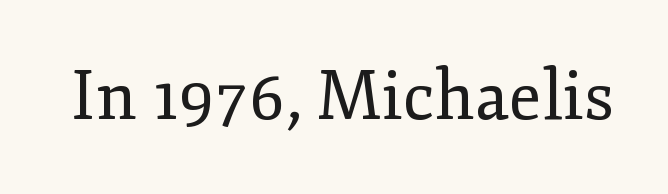
Q: Is the text bold? A: No.
Q: Is the text italic (slanted)? A: No, it is upright.
Q: Is the typeface a serif or a sans-serif typeface? A: Serif.
Q: Is the text underlined? A: No.
Q: Is the spacing between letters normal or unusually wide? A: Normal.
Q: Width (condensed, normal, or wide)? A: Normal.
Q: Stroke contrast? A: Low.
Q: x-height? A: Small.
Q: Monospaced? A: No.
